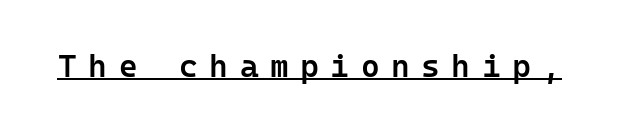
Q: Is the text bold? A: Semi-bold.
Q: Is the text italic (slanted)? A: No, it is upright.
Q: Is the typeface a serif or a sans-serif typeface? A: Sans-serif.
Q: Is the text underlined? A: Yes.
Q: Is the spacing between letters normal or unusually wide? A: Unusually wide.
Q: Width (condensed, normal, or wide)? A: Normal.
Q: Stroke contrast? A: Low.
Q: x-height? A: Medium.
